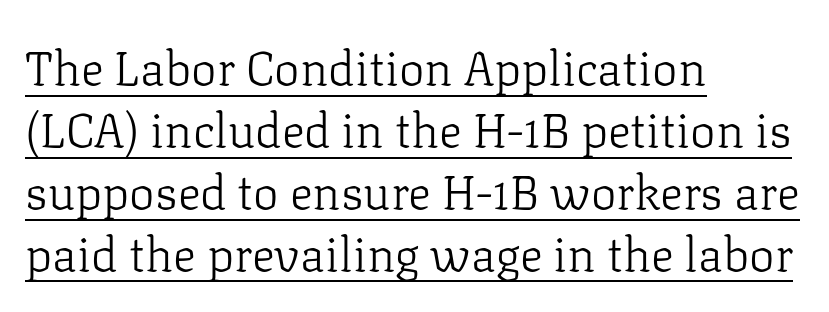
The image shows 48 px light serif type, upright; set left-aligned, normal line spacing (1.29x), normal letter spacing, underlined; low stroke contrast and a medium x-height.
